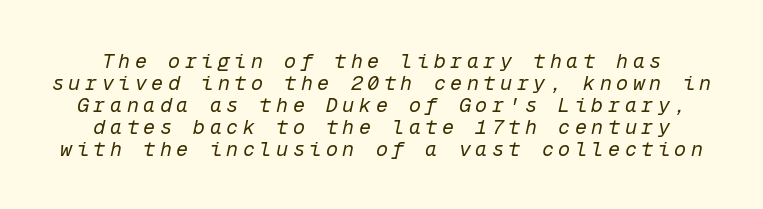
Q: Is the text bold? A: No.
Q: Is the text italic (slanted)? A: Yes, it leans right by about 12 degrees.
Q: Is the text underlined? A: No.
Q: Is the spacing between letters normal or unusually wide? A: Unusually wide.
Q: Is the spacing between lines tight, normal or loose? A: Tight.
